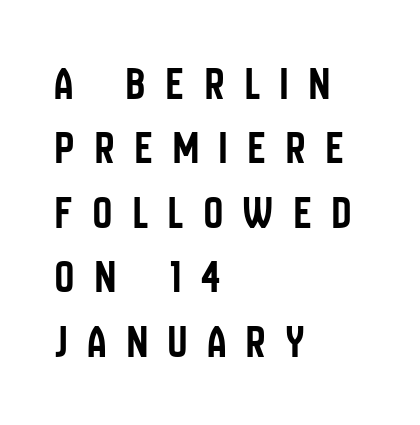
{"serif": "no", "italic": "no", "width": "condensed", "stroke_contrast": "low", "x_height": "large", "monospaced": "no", "underline": "no", "align": "left", "line_spacing": "normal", "line_spacing_ratio": 1.37, "letter_spacing": "wide", "letter_spacing_em": 0.44, "glyph_px": 47}
